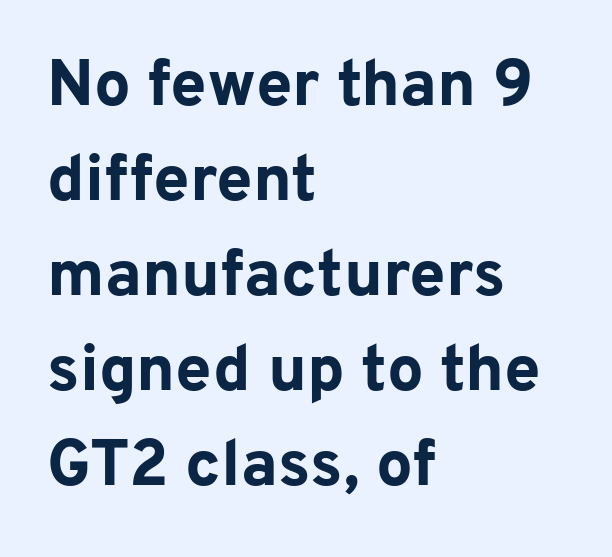
The image shows 65 px bold sans-serif type, upright; set left-aligned, normal line spacing (1.46x), normal letter spacing, not underlined; low stroke contrast and a medium x-height.
